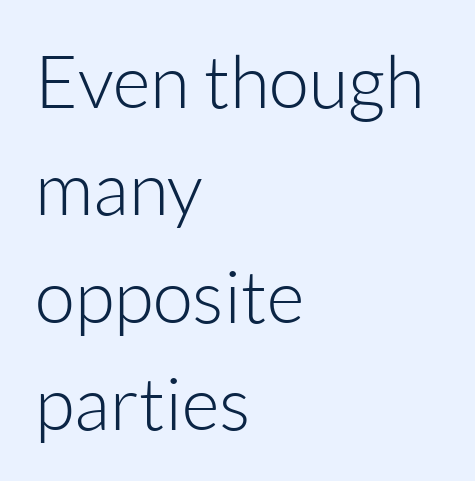
The image shows 73 px light sans-serif type, upright; set left-aligned, normal line spacing (1.47x), normal letter spacing, not underlined; low stroke contrast and a medium x-height.
